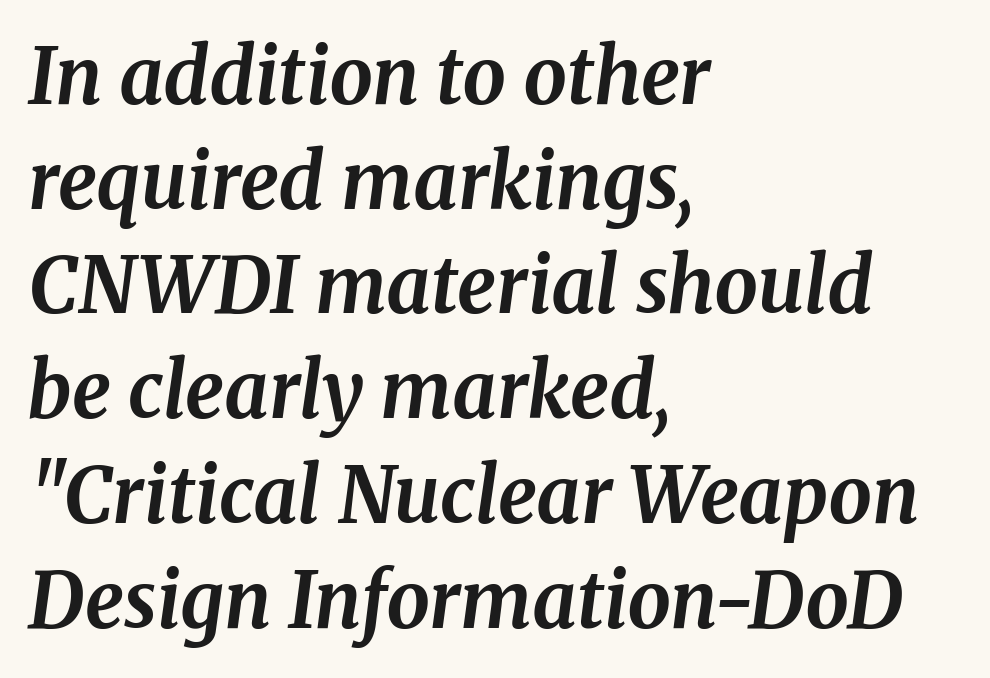
Q: Is the text bold? A: Yes.
Q: Is the text italic (slanted)? A: Yes, it leans right by about 8 degrees.
Q: Is the typeface a serif or a sans-serif typeface? A: Serif.
Q: Is the text underlined? A: No.
Q: How is the paragraph aligned? A: Left-aligned.
Q: Is the spacing between letters normal or unusually wide? A: Normal.
Q: Is the spacing between lines tight, normal or loose? A: Normal.
Q: Width (condensed, normal, or wide)? A: Normal.
Q: Stroke contrast? A: Medium.
Q: x-height? A: Medium.
Q: Monospaced? A: No.
